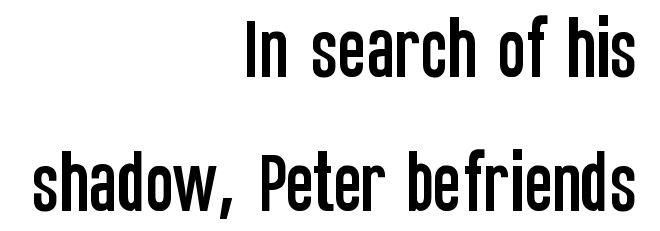
Posture: straight, roman, zero tilt. Nobody touched the tracking dial on this one. The typesetter chose a ragged-left arrangement here. A typesetter would label this face a sans.
